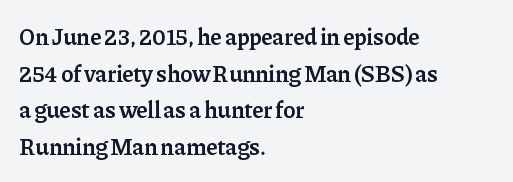
{"italic": "no", "bold": "semi", "underline": "no", "align": "left", "line_spacing": "normal", "line_spacing_ratio": 1.59, "letter_spacing": "normal", "letter_spacing_em": 0.0, "glyph_px": 23}
